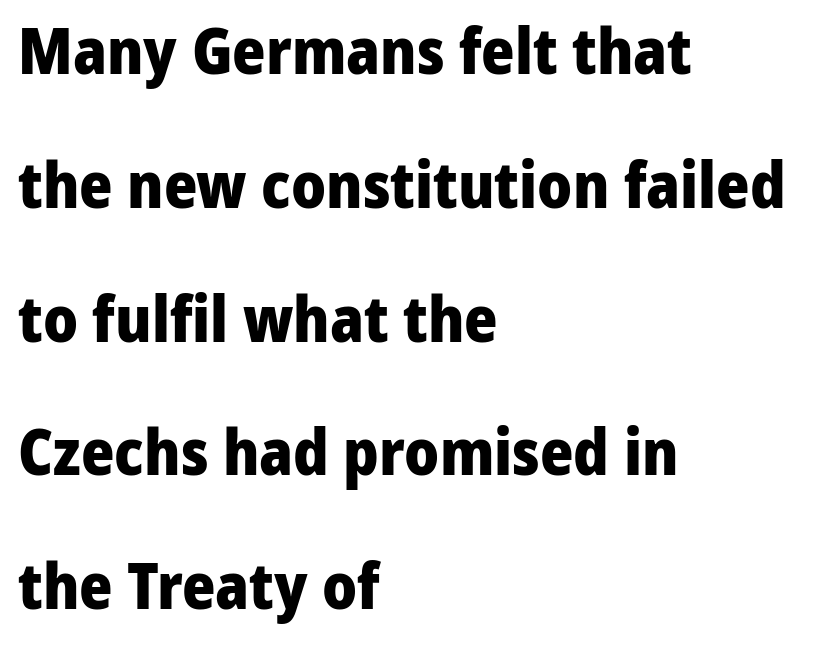
{"serif": "no", "italic": "no", "bold": "yes", "weight": "heavy", "width": "normal", "stroke_contrast": "low", "x_height": "medium", "monospaced": "no", "underline": "no", "align": "left", "line_spacing": "loose", "line_spacing_ratio": 2.09, "letter_spacing": "normal", "letter_spacing_em": 0.0, "glyph_px": 64}
